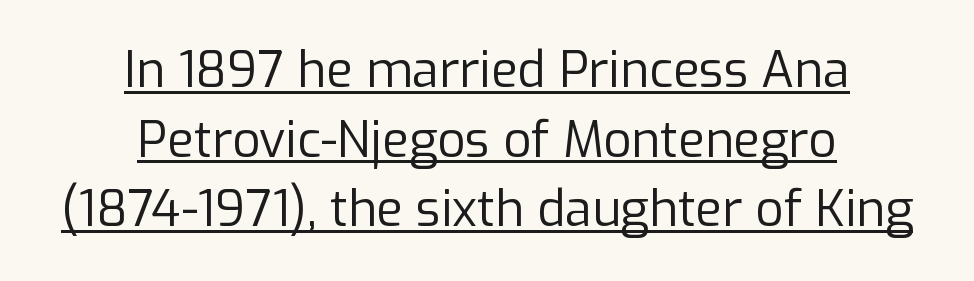
{"serif": "no", "italic": "no", "bold": "no", "weight": "regular", "width": "normal", "stroke_contrast": "low", "x_height": "medium", "monospaced": "no", "underline": "yes", "align": "center", "line_spacing": "normal", "line_spacing_ratio": 1.42, "letter_spacing": "normal", "letter_spacing_em": 0.0, "glyph_px": 49}
